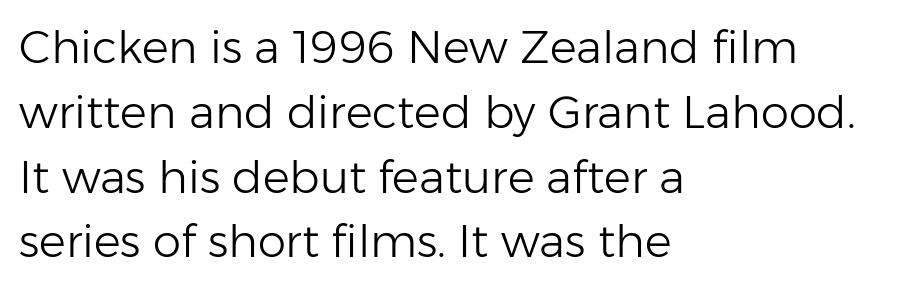
{"serif": "no", "italic": "no", "bold": "no", "weight": "light", "width": "normal", "stroke_contrast": "low", "x_height": "medium", "monospaced": "no", "underline": "no", "align": "left", "line_spacing": "normal", "line_spacing_ratio": 1.44, "letter_spacing": "normal", "letter_spacing_em": 0.0, "glyph_px": 45}
